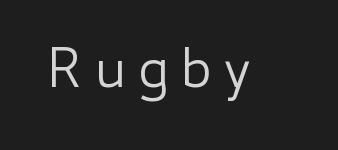
Q: Is the text bold? A: No.
Q: Is the text italic (slanted)? A: No, it is upright.
Q: Is the text underlined? A: No.
Q: Width (condensed, normal, or wide)? A: Wide.
Q: Stroke contrast? A: Low.
Q: x-height? A: Small.
Q: Monospaced? A: No.
